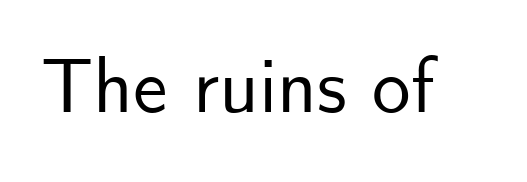
Q: Is the text italic (slanted)? A: No, it is upright.
Q: Is the typeface a serif or a sans-serif typeface? A: Sans-serif.
Q: Is the text underlined? A: No.
Q: Is the spacing between letters normal or unusually wide? A: Normal.
Q: Width (condensed, normal, or wide)? A: Normal.
Q: Stroke contrast? A: Low.
Q: x-height? A: Small.
Q: Monospaced? A: No.
